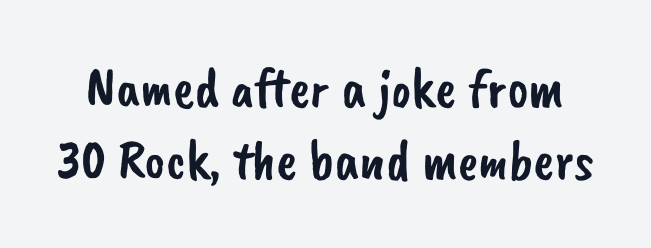
Q: Is the typeface a serif or a sans-serif typeface? A: Sans-serif.
Q: Is the text underlined? A: No.
Q: Is the spacing between letters normal or unusually wide? A: Normal.
Q: Is the spacing between lines tight, normal or loose? A: Normal.
Q: Width (condensed, normal, or wide)? A: Normal.
Q: Stroke contrast? A: Low.
Q: x-height? A: Small.
Q: Monospaced? A: No.
